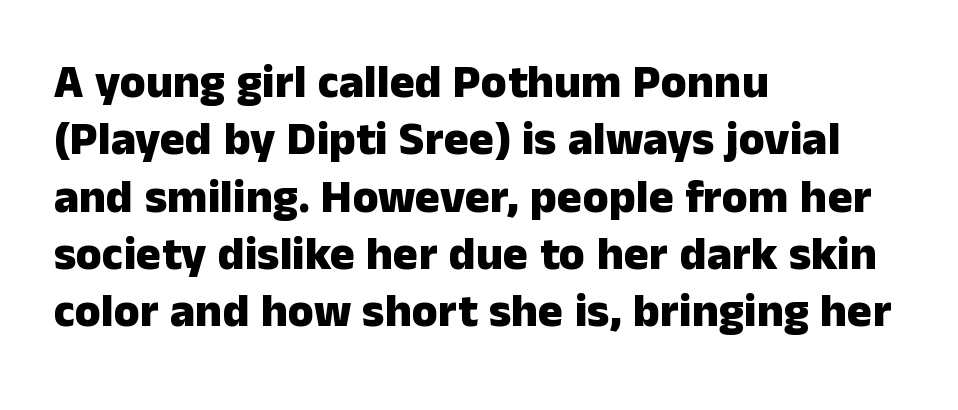
{"serif": "no", "italic": "no", "bold": "yes", "weight": "heavy", "width": "normal", "stroke_contrast": "low", "x_height": "medium", "monospaced": "no", "underline": "no", "align": "left", "line_spacing_ratio": 1.22, "letter_spacing": "normal", "letter_spacing_em": 0.0, "glyph_px": 47}
